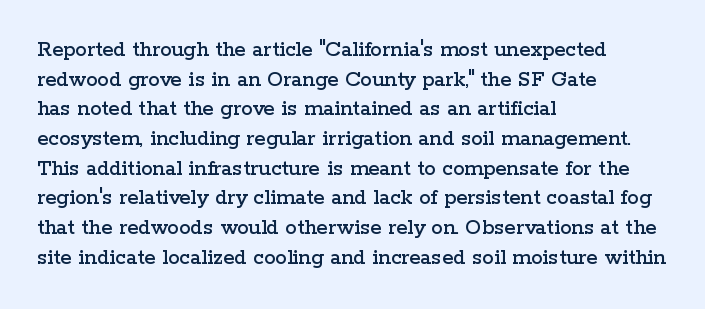
The image shows 23 px text type, upright; set left-aligned, normal line spacing (1.29x), normal letter spacing, not underlined.
